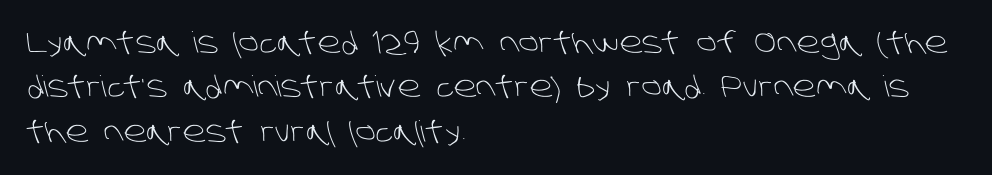
{"serif": "no", "bold": "no", "weight": "light", "width": "normal", "stroke_contrast": "low", "x_height": "large", "monospaced": "no", "underline": "no", "align": "left", "line_spacing": "normal", "line_spacing_ratio": 1.53, "letter_spacing": "normal", "letter_spacing_em": 0.0, "glyph_px": 29}
